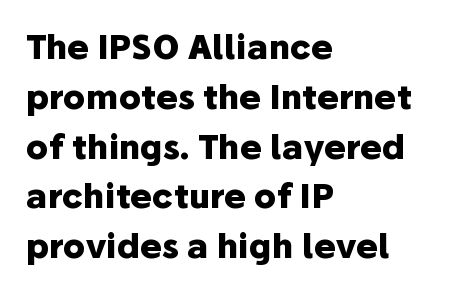
The zone under the glyphs is completely vacant. This block has exactly the height ordinary leading produces. Think of a printed novel: that variable character pitch is what you see here. Posture: vertical. Note: no serifs on the glyphs.
